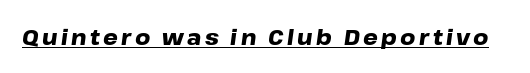
{"italic": "yes", "lean": "right", "slant_degrees": 8, "bold": "yes", "underline": "yes", "glyph_px": 21}
